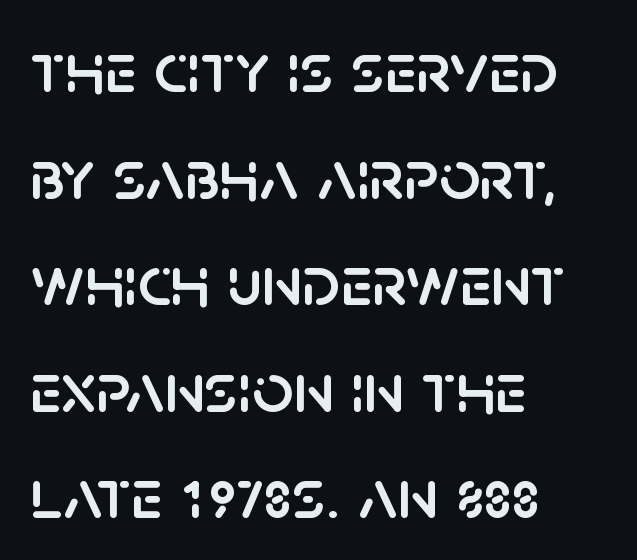
Leftover space on each line is placed entirely after the last word. Spacing verdict: proportional, widths tailored to each character. The letters stand upright; this is a roman face. Does the leading feel generous? No, just average. Letter spacing: default.
